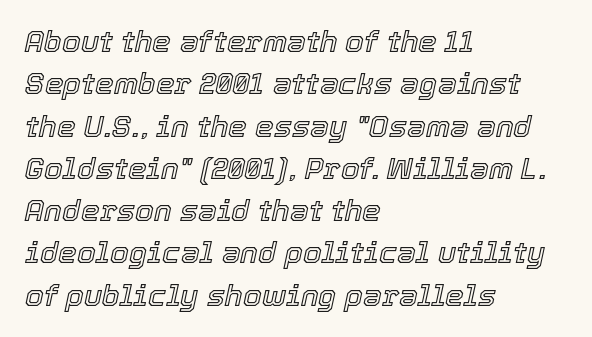
{"italic": "yes", "lean": "right", "slant_degrees": 12, "width": "normal", "x_height": "medium", "monospaced": "no", "underline": "no", "align": "left", "line_spacing": "normal", "line_spacing_ratio": 1.41, "letter_spacing": "normal", "letter_spacing_em": 0.0, "glyph_px": 30}
